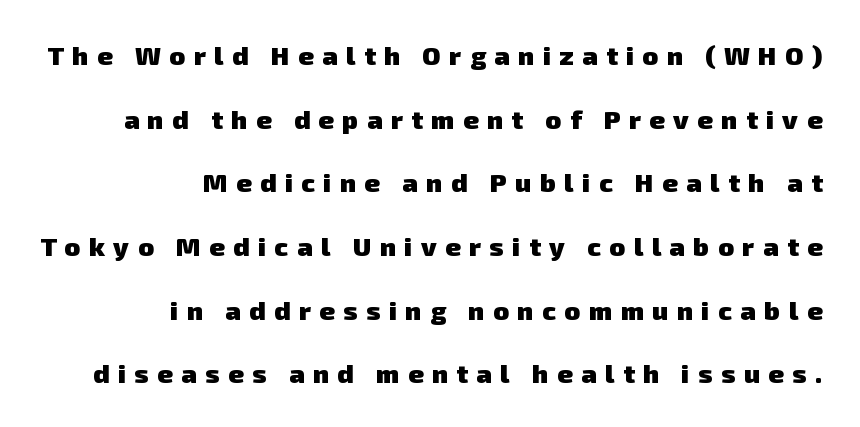
{"bold": "yes", "underline": "no", "align": "right", "line_spacing": "loose", "line_spacing_ratio": 2.45, "letter_spacing": "wide", "letter_spacing_em": 0.33, "glyph_px": 26}
